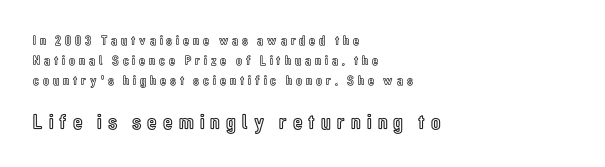
Q: Is the text italic (slanted)? A: No, it is upright.
Q: Is the text underlined? A: No.
Q: How is the paragraph aligned? A: Left-aligned.
Q: Is the spacing between letters normal or unusually wide? A: Unusually wide.
Q: Is the spacing between lines tight, normal or loose? A: Normal.
Q: Which block of text is set in a larger size, the first (top) or the second (bottom)? A: The second (bottom) one.
